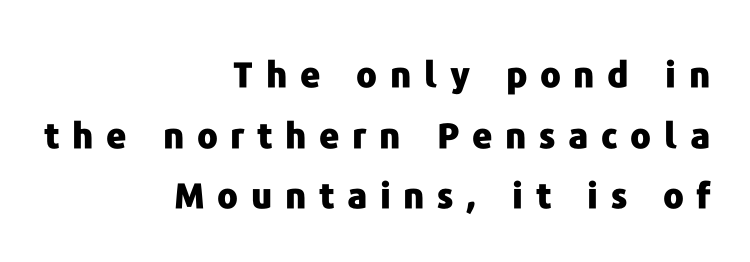
The image shows 35 px heavy sans-serif type, upright; set right-aligned, line spacing 1.73x, unusually wide letter spacing (+0.36 em), not underlined; low stroke contrast and a medium x-height.
